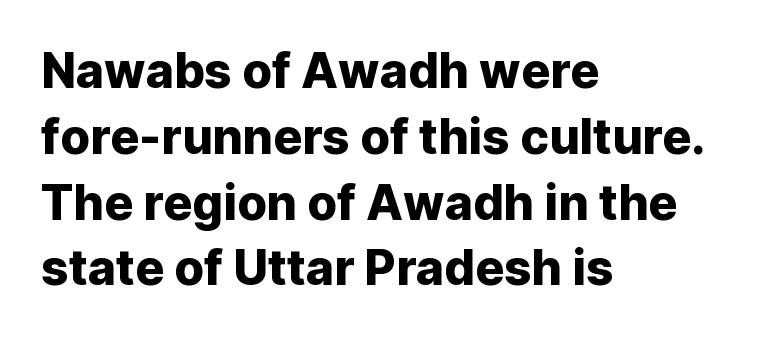
{"serif": "no", "italic": "no", "width": "normal", "stroke_contrast": "low", "x_height": "medium", "monospaced": "no", "underline": "no", "align": "left", "line_spacing": "normal", "line_spacing_ratio": 1.37, "letter_spacing": "normal", "letter_spacing_em": 0.0, "glyph_px": 48}
